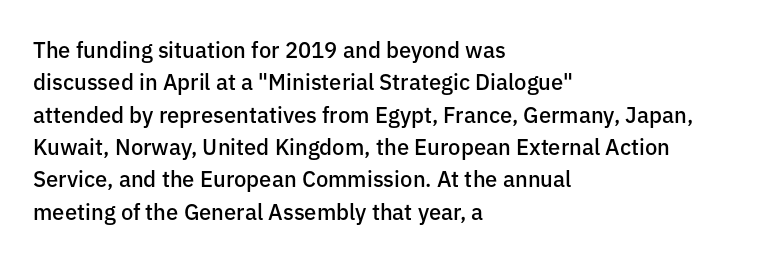
The image shows 22 px text type, upright; set left-aligned, normal line spacing (1.47x), normal letter spacing, not underlined.
